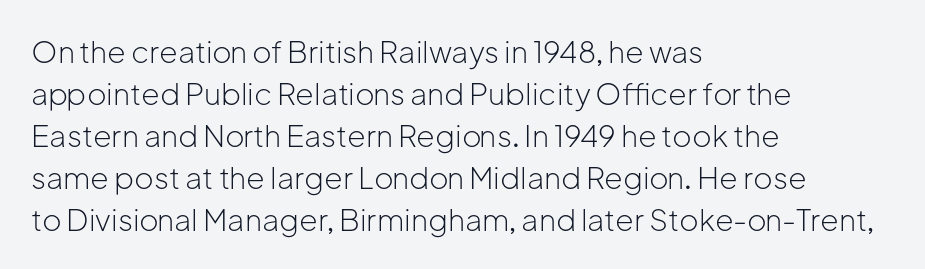
The image shows 30 px light sans-serif type, upright; set left-aligned, normal line spacing (1.4x), normal letter spacing, not underlined; low stroke contrast and a medium x-height.
